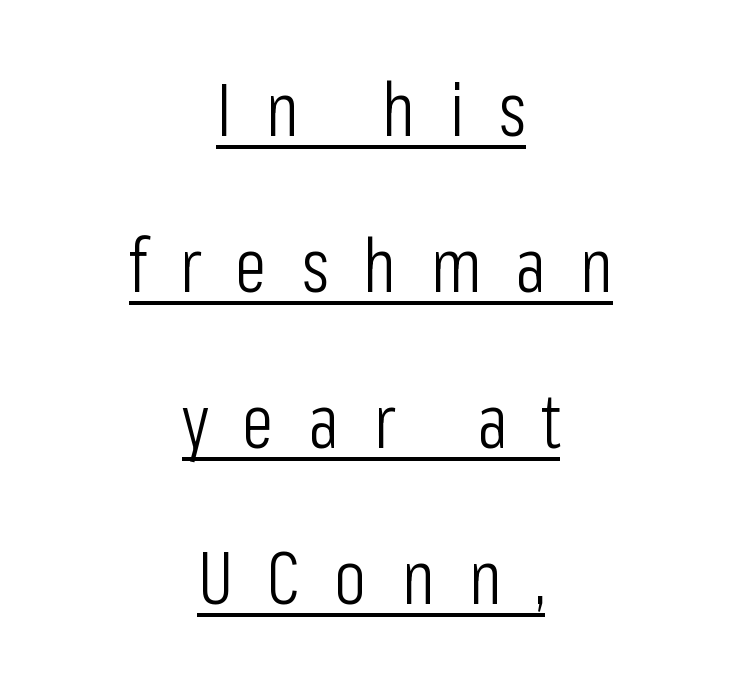
The image shows 75 px light, condensed sans-serif type, upright; set centered, loose line spacing (2.08x), unusually wide letter spacing (+0.45 em), underlined; low stroke contrast and a medium x-height.
